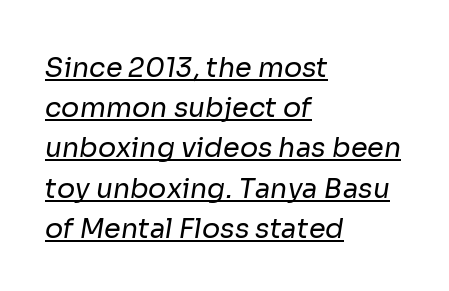
Q: Is the text bold? A: No.
Q: Is the text underlined? A: Yes.
Q: How is the paragraph aligned? A: Left-aligned.
Q: Is the spacing between letters normal or unusually wide? A: Normal.
Q: Is the spacing between lines tight, normal or loose? A: Normal.
